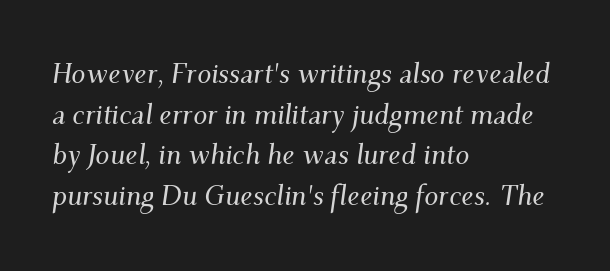
The image shows 28 px serif type, italic (leaning right); set left-aligned, normal line spacing (1.45x), normal letter spacing, not underlined; medium stroke contrast and a small x-height.
